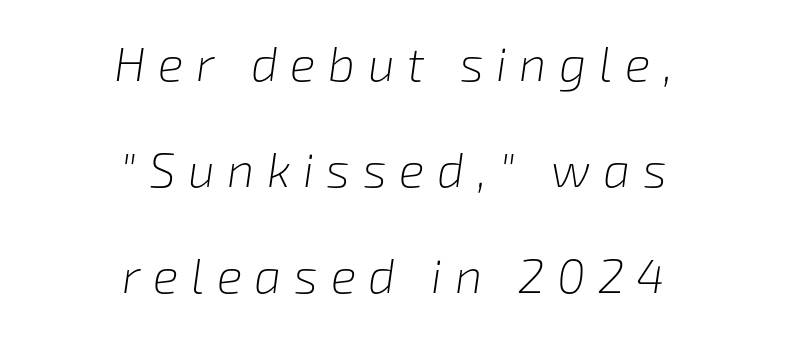
Notice how the passage keeps no hard edge, just a central spine. The passage shown is typed in a proportional face where columns would drift. No heavy texture on the line: the type isn't bold. The specimen omits any rule beneath the text block's lines.
